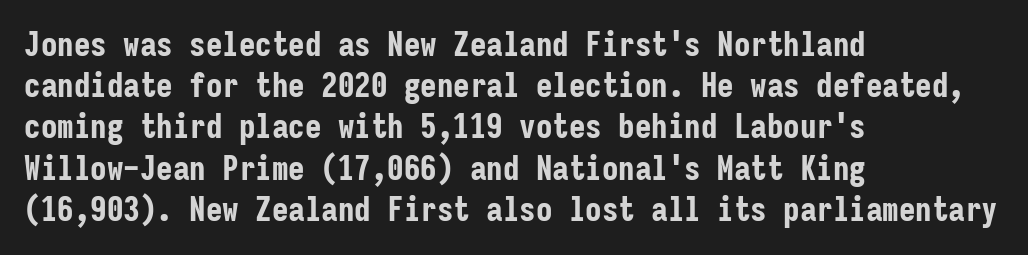
Q: Is the text bold? A: Yes.
Q: Is the text italic (slanted)? A: No, it is upright.
Q: Is the typeface a serif or a sans-serif typeface? A: Sans-serif.
Q: Is the text underlined? A: No.
Q: How is the paragraph aligned? A: Left-aligned.
Q: Is the spacing between letters normal or unusually wide? A: Normal.
Q: Is the spacing between lines tight, normal or loose? A: Normal.
Q: Width (condensed, normal, or wide)? A: Condensed.
Q: Stroke contrast? A: Low.
Q: x-height? A: Medium.
Q: Monospaced? A: Yes.
